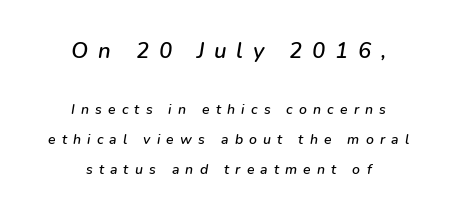
The image shows 22 px text type, italic (leaning right); set centered, loose line spacing (2.12x), unusually wide letter spacing (+0.44 em), not underlined; the first (top) block is 1.57x larger.
